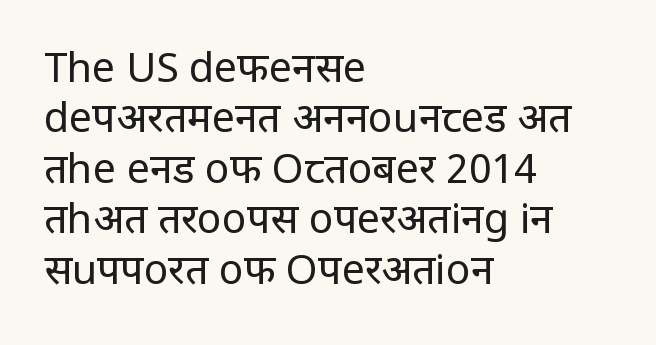
The image shows 41 px regular-weight, condensed sans-serif type, upright; set left-aligned, line spacing 1.23x, normal letter spacing, not underlined; low stroke contrast and a large x-height.
